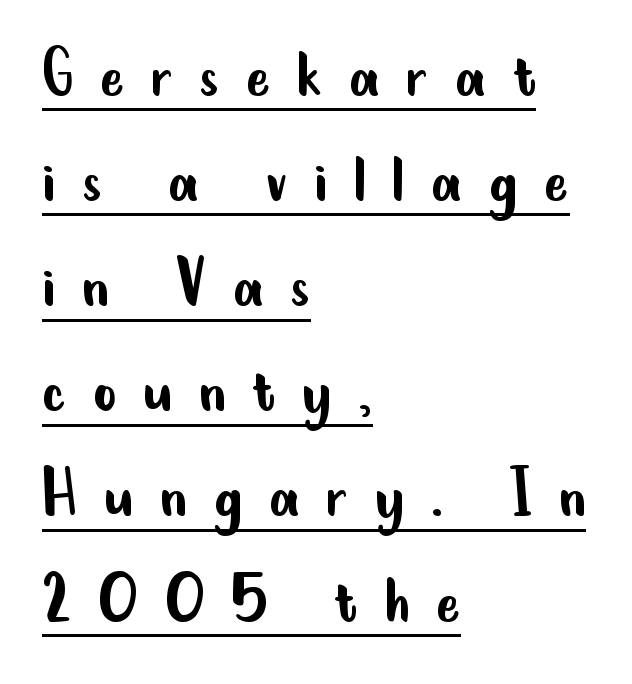
The space between consecutive lines is moderate. The type is letterspaced generously, with wide tracking. Is this a heavy cut? Hardly; it is regular or lighter. A classic flush-left, rag-right setting is used for this passage. This is the regular roman posture of the typeface.
